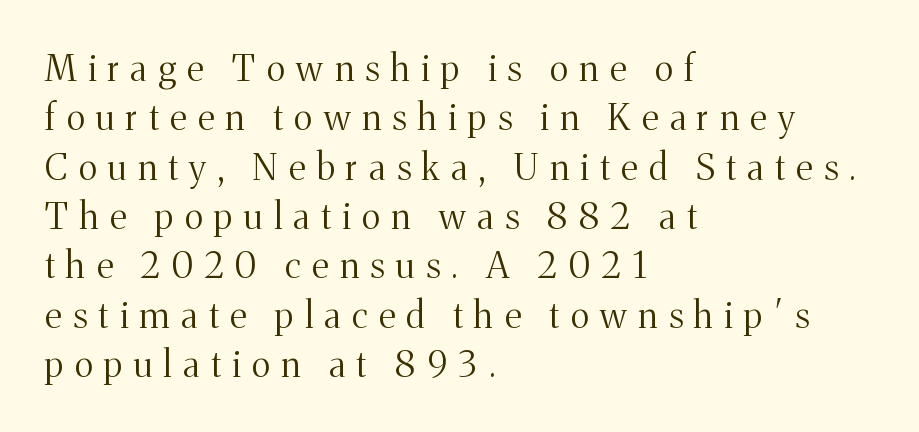
{"serif": "yes", "italic": "no", "bold": "no", "weight": "light", "width": "normal", "stroke_contrast": "medium", "x_height": "medium", "monospaced": "no", "underline": "no", "align": "left", "line_spacing": "normal", "line_spacing_ratio": 1.37, "letter_spacing": "wide", "letter_spacing_em": 0.32, "glyph_px": 36}
